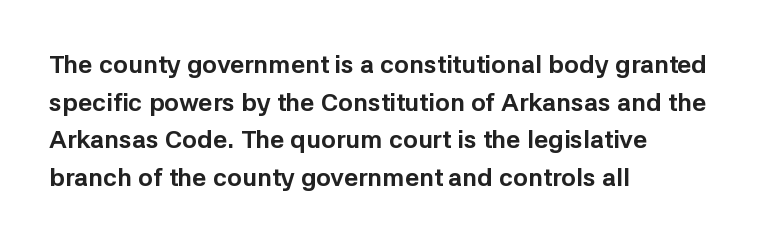
Q: Is the text bold? A: Yes.
Q: Is the text italic (slanted)? A: No, it is upright.
Q: Is the text underlined? A: No.
Q: How is the paragraph aligned? A: Left-aligned.
Q: Is the spacing between letters normal or unusually wide? A: Normal.
Q: Is the spacing between lines tight, normal or loose? A: Normal.
